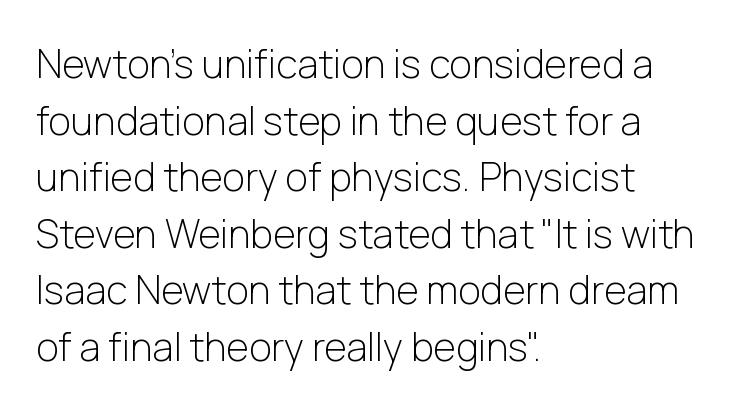
Each line starts at the same left margin while the right side varies. On a weight scale, this lands at 450 or below. A bare baseline throughout the passage. The space between consecutive lines is moderate. The line texture is even and compact thanks to regular tracking. Here the designer chose a conventional face with non-uniform glyph widths.
